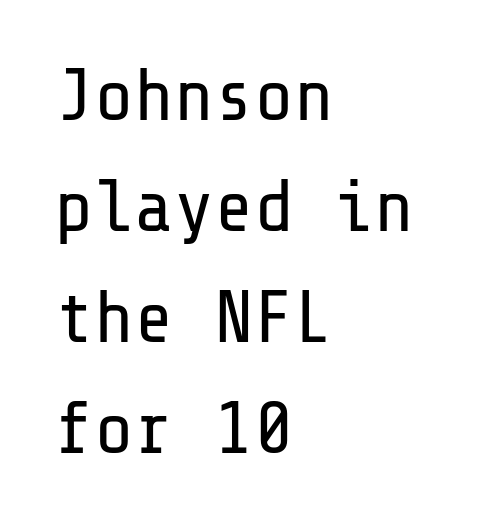
{"serif": "no", "italic": "no", "bold": "no", "weight": "regular", "width": "normal", "stroke_contrast": "low", "x_height": "medium", "underline": "no", "align": "left", "line_spacing": "normal", "line_spacing_ratio": 1.5, "letter_spacing": "normal", "letter_spacing_em": 0.0, "glyph_px": 74}
